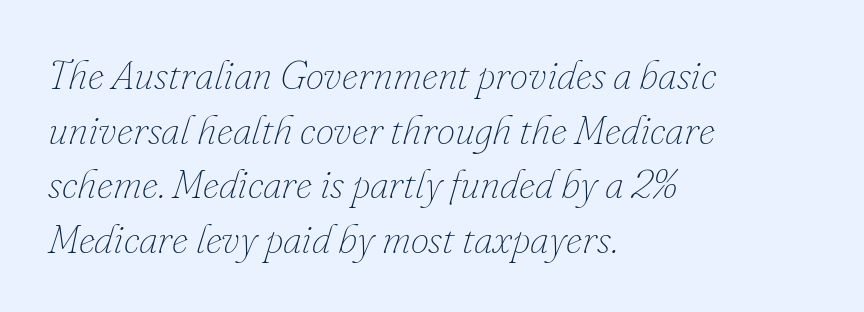
The image shows 41 px thin type, italic (leaning right); set left-aligned, normal line spacing (1.33x), normal letter spacing, not underlined; low stroke contrast and a small x-height.
